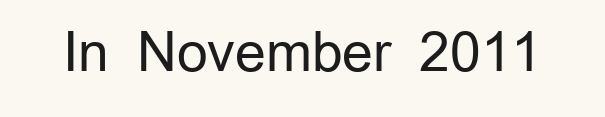
The image shows 54 px regular-weight sans-serif type, upright; set normal letter spacing, not underlined; low stroke contrast and a medium x-height.
